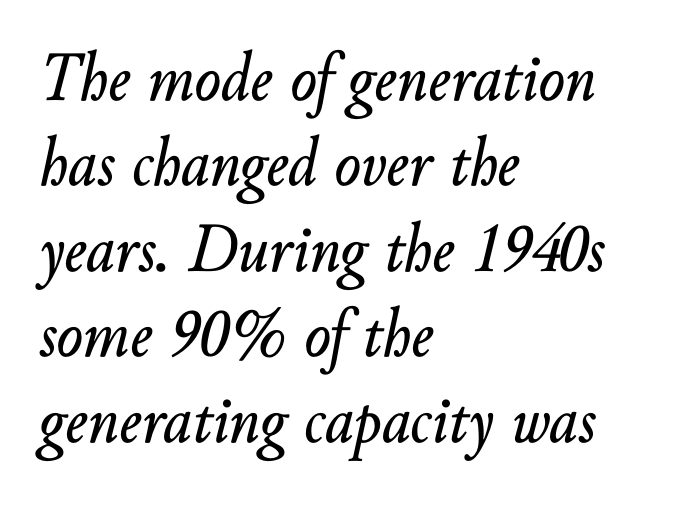
Character widths vary here, with narrow letters taking less room than wide ones. A clean baseline with only descenders dipping below it. These lines were composed using italics. Reading down the block, your eye returns to a fixed left position each line. Honestly, the letter spacing is just normal — you wouldn't notice it.
